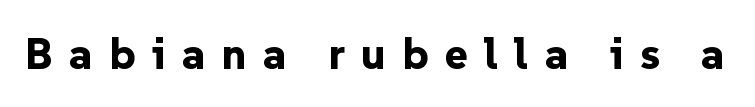
{"serif": "no", "italic": "no", "bold": "yes", "weight": "bold", "width": "normal", "stroke_contrast": "low", "x_height": "medium", "monospaced": "no", "underline": "no", "letter_spacing": "wide", "letter_spacing_em": 0.37, "glyph_px": 44}
